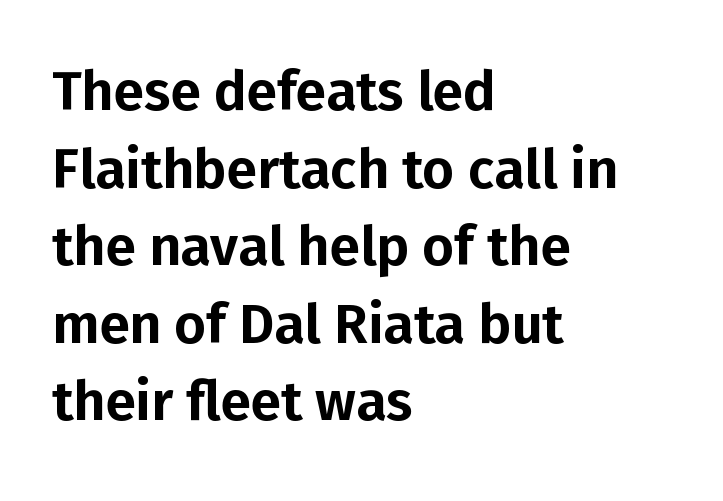
Q: Is the text italic (slanted)? A: No, it is upright.
Q: Is the typeface a serif or a sans-serif typeface? A: Sans-serif.
Q: Is the text underlined? A: No.
Q: How is the paragraph aligned? A: Left-aligned.
Q: Is the spacing between letters normal or unusually wide? A: Normal.
Q: Is the spacing between lines tight, normal or loose? A: Normal.
Q: Width (condensed, normal, or wide)? A: Normal.
Q: Stroke contrast? A: Low.
Q: x-height? A: Medium.
Q: Monospaced? A: No.
